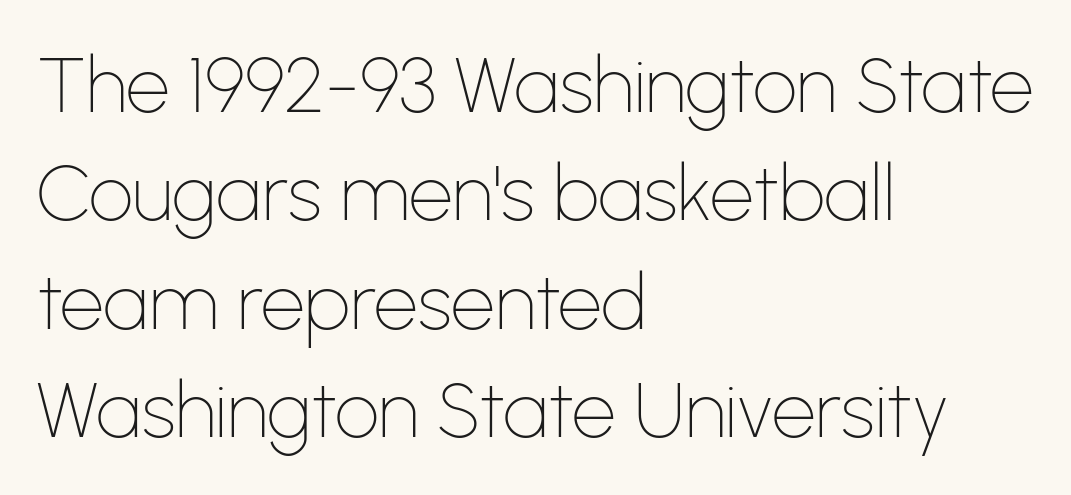
Q: Is the text bold? A: No.
Q: Is the text italic (slanted)? A: No, it is upright.
Q: Is the typeface a serif or a sans-serif typeface? A: Sans-serif.
Q: Is the text underlined? A: No.
Q: How is the paragraph aligned? A: Left-aligned.
Q: Is the spacing between letters normal or unusually wide? A: Normal.
Q: Is the spacing between lines tight, normal or loose? A: Normal.
Q: Width (condensed, normal, or wide)? A: Normal.
Q: Stroke contrast? A: Low.
Q: x-height? A: Medium.
Q: Monospaced? A: No.
